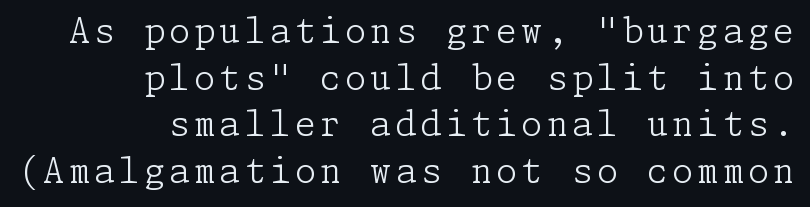
The image shows 34 px light serif type, upright; set right-aligned, normal line spacing (1.37x), not underlined; low stroke contrast and a medium x-height.
